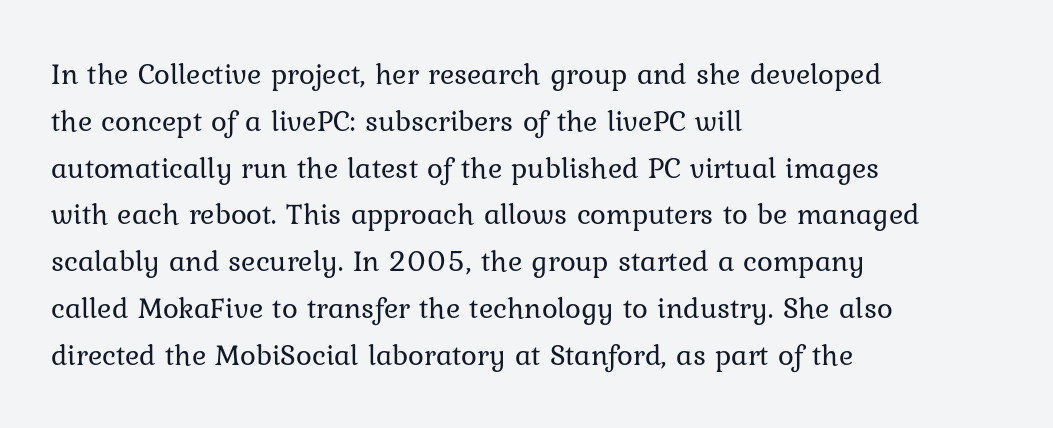
Q: Is the text bold? A: No.
Q: Is the text italic (slanted)? A: No, it is upright.
Q: Is the typeface a serif or a sans-serif typeface? A: Serif.
Q: Is the text underlined? A: No.
Q: How is the paragraph aligned? A: Left-aligned.
Q: Is the spacing between letters normal or unusually wide? A: Normal.
Q: Is the spacing between lines tight, normal or loose? A: Normal.
Q: Width (condensed, normal, or wide)? A: Normal.
Q: Stroke contrast? A: Low.
Q: x-height? A: Medium.
Q: Monospaced? A: No.
